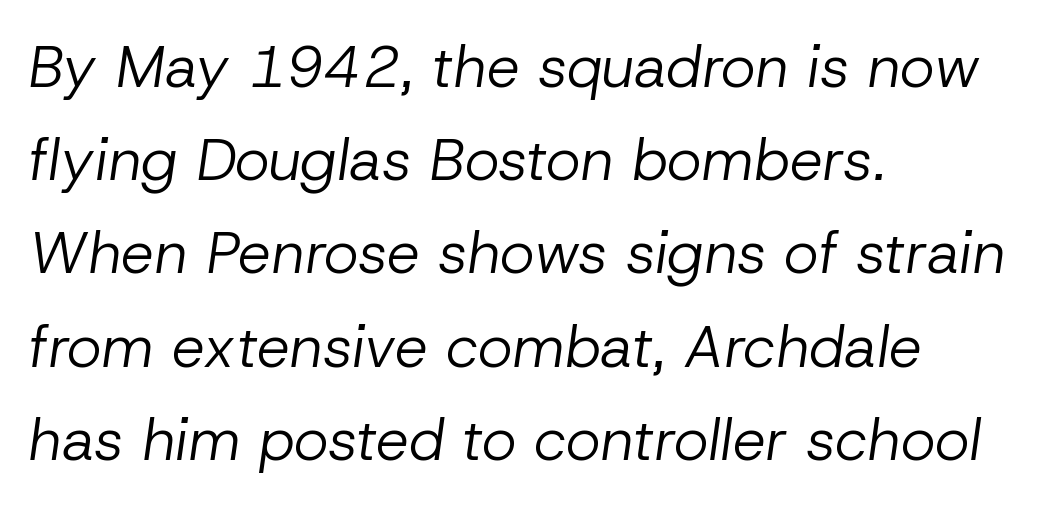
Q: Is the text bold? A: No.
Q: Is the text italic (slanted)? A: Yes, it leans right by about 8 degrees.
Q: Is the text underlined? A: No.
Q: How is the paragraph aligned? A: Left-aligned.
Q: Is the spacing between letters normal or unusually wide? A: Normal.
Q: Is the spacing between lines tight, normal or loose? A: Normal.
Q: Width (condensed, normal, or wide)? A: Normal.
Q: Stroke contrast? A: Low.
Q: x-height? A: Medium.
Q: Monospaced? A: No.
